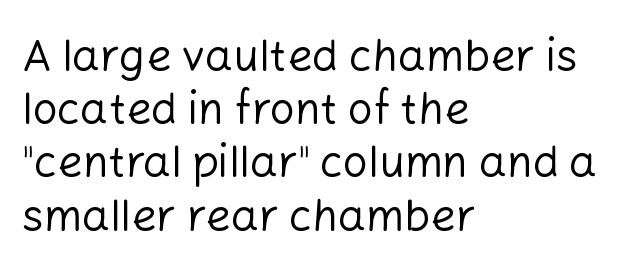
{"serif": "no", "italic": "no", "bold": "no", "weight": "regular", "width": "normal", "stroke_contrast": "low", "x_height": "medium", "monospaced": "no", "underline": "no", "align": "left", "line_spacing_ratio": 1.21, "letter_spacing": "normal", "letter_spacing_em": 0.0, "glyph_px": 44}
